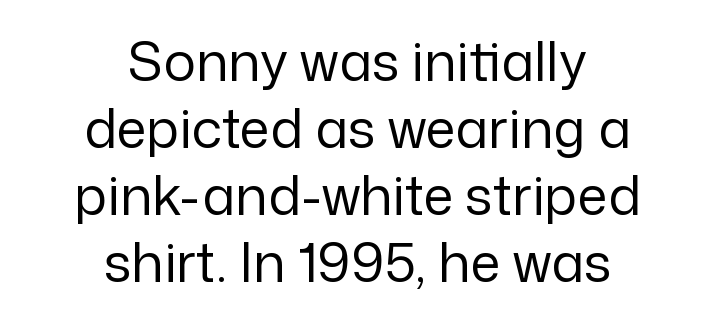
Casual observation: everything's sitting right in the middle. The glyphs are unaccompanied by any horizontal stroke below them. When letters stand straight like this, we call the style roman or upright. Characters follow at the spacing the type designer built in. The weight would be labelled regular, book, light, or lighter still.
